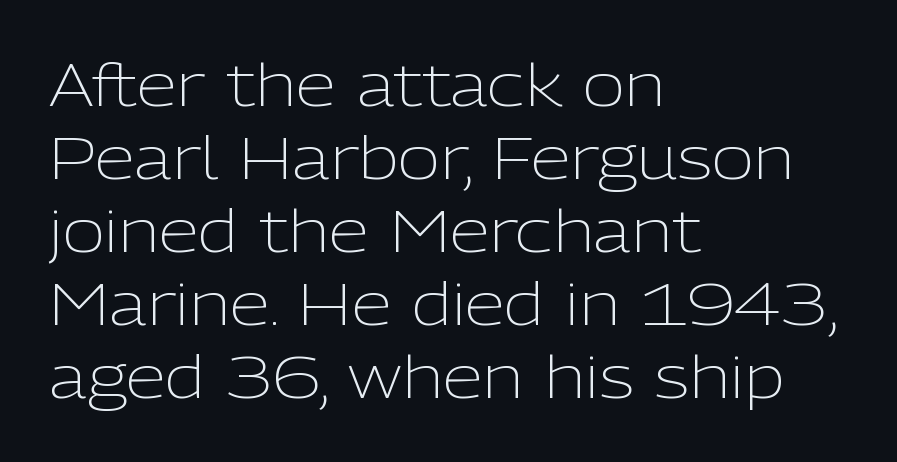
Q: Is the text bold? A: No.
Q: Is the text italic (slanted)? A: No, it is upright.
Q: Is the typeface a serif or a sans-serif typeface? A: Sans-serif.
Q: Is the text underlined? A: No.
Q: How is the paragraph aligned? A: Left-aligned.
Q: Is the spacing between letters normal or unusually wide? A: Normal.
Q: Is the spacing between lines tight, normal or loose? A: Normal.
Q: Width (condensed, normal, or wide)? A: Normal.
Q: Stroke contrast? A: Low.
Q: x-height? A: Medium.
Q: Monospaced? A: No.
